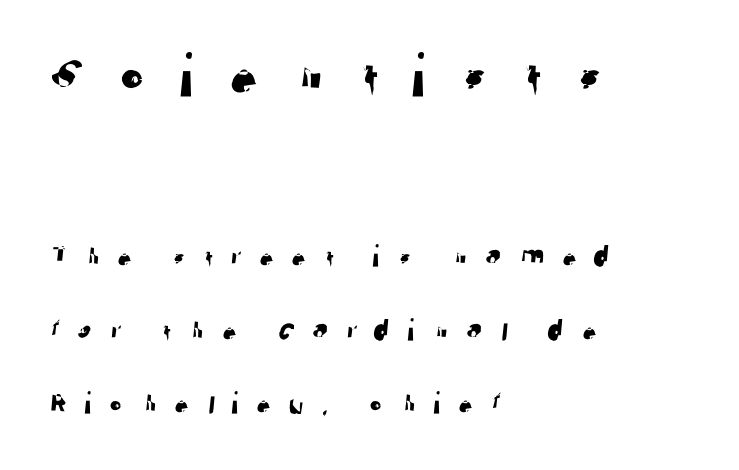
{"serif": "no", "width": "normal", "stroke_contrast": "low", "x_height": "medium", "monospaced": "no", "underline": "no", "align": "left", "line_spacing": "loose", "line_spacing_ratio": 2.3, "letter_spacing": "wide", "letter_spacing_em": 0.48, "larger_block": "first", "size_ratio": 1.97, "glyph_px": 63}
